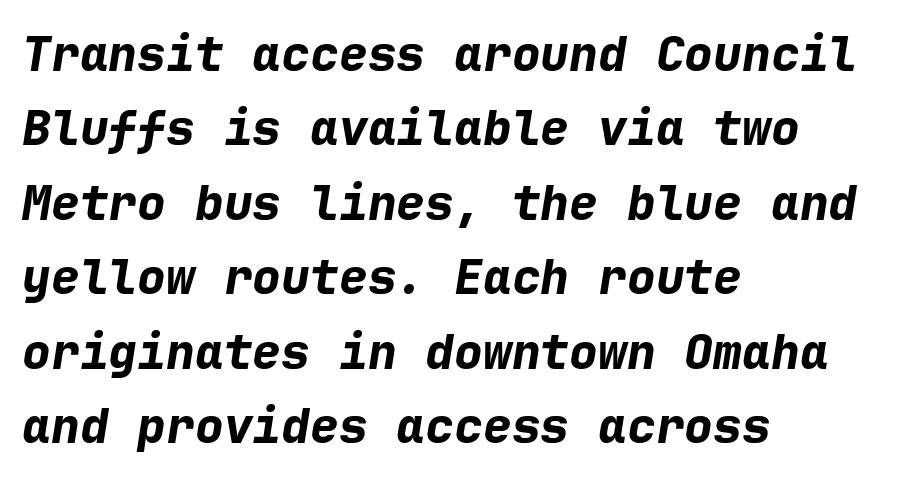
{"italic": "yes", "lean": "right", "slant_degrees": 9, "bold": "yes", "weight": "bold", "width": "normal", "stroke_contrast": "low", "x_height": "medium", "monospaced": "yes", "underline": "no", "align": "left", "line_spacing": "normal", "line_spacing_ratio": 1.55, "letter_spacing": "normal", "letter_spacing_em": 0.0, "glyph_px": 48}
